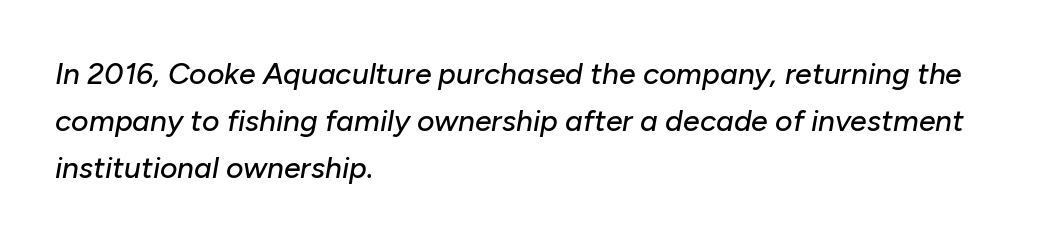
Visually the block forms a straight wall on the left and a jagged coastline on the right. Descender tails drop into unmarked territory. Would a proofreader flag this as italicized? Yes. Glyph-to-glyph distance matches everyday printed text. In terms of leading, this rendering sits right in the middle. Note the varied advance widths — an 'i' is clearly narrower than an 'm'.
